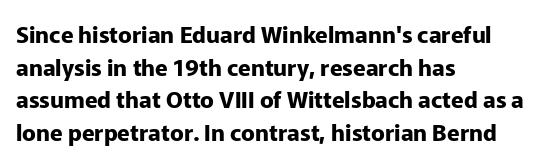
Q: Is the text bold? A: Yes.
Q: Is the text italic (slanted)? A: No, it is upright.
Q: Is the text underlined? A: No.
Q: How is the paragraph aligned? A: Left-aligned.
Q: Is the spacing between letters normal or unusually wide? A: Normal.
Q: Is the spacing between lines tight, normal or loose? A: Normal.
